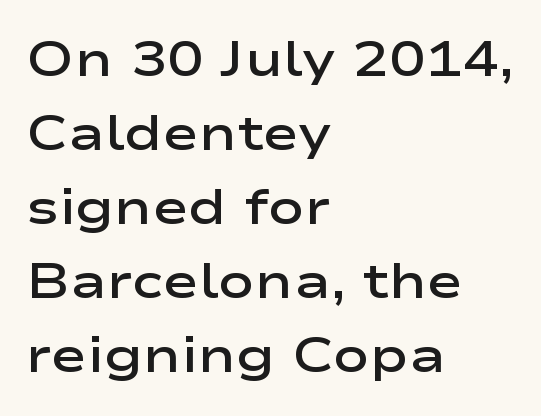
Look at the tracking — it's just the regular setting, nothing added. The typesetter chose a ragged-right arrangement here. Vertical strokes here are truly vertical. Students, this is semibold: more ink than regular, less than bold. The rendering shows plain stroke endings on the letterforms — a sans-serif design.
